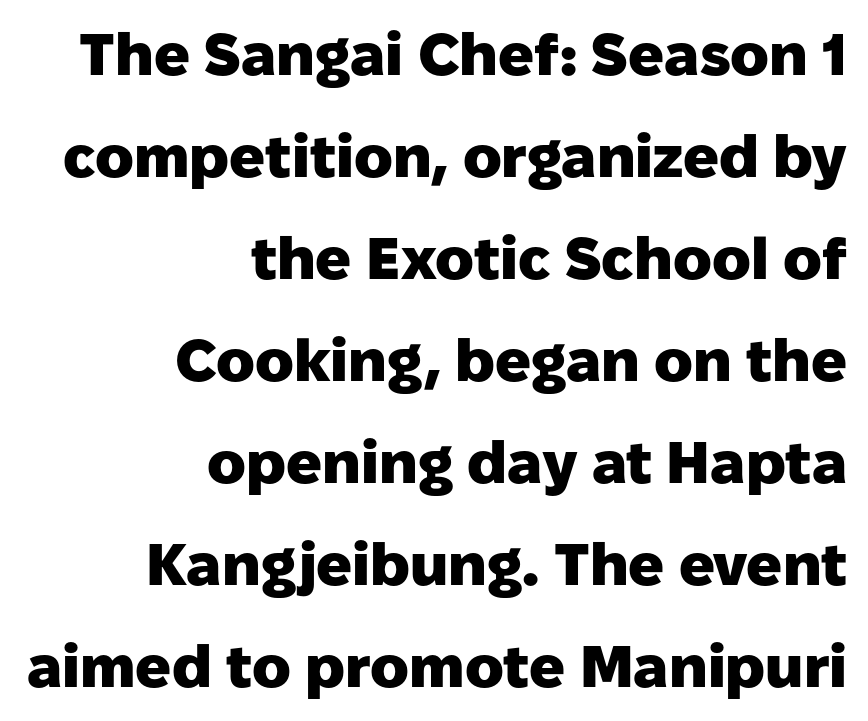
These lines carry a lot of weight — the face is fully bold. The zone under the glyphs is completely vacant. This sample is right-justified, so line beginnings fall wherever the words allow. Italic: no, the glyphs are upright roman. Looks like regular typesetting: each glyph gets only the width it needs.
